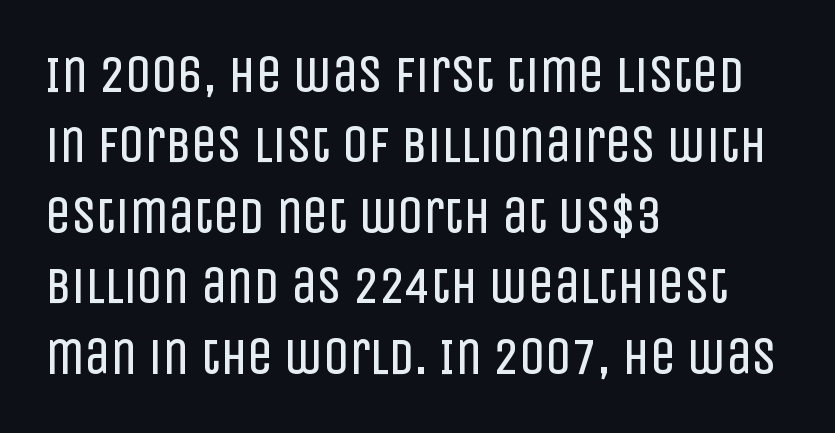
{"serif": "no", "italic": "no", "bold": "no", "weight": "regular", "width": "condensed", "stroke_contrast": "low", "x_height": "large", "monospaced": "no", "underline": "no", "align": "left", "line_spacing": "normal", "line_spacing_ratio": 1.38, "letter_spacing": "normal", "letter_spacing_em": 0.0, "glyph_px": 51}
